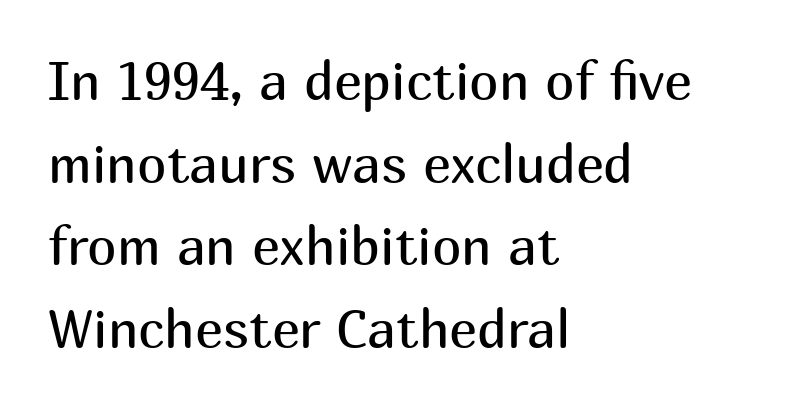
{"serif": "no", "italic": "no", "bold": "no", "weight": "regular", "width": "normal", "stroke_contrast": "medium", "x_height": "medium", "monospaced": "no", "underline": "no", "align": "left", "line_spacing": "normal", "line_spacing_ratio": 1.56, "letter_spacing": "normal", "letter_spacing_em": 0.0, "glyph_px": 53}
